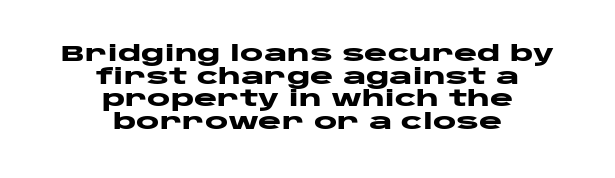
A student would call this center alignment; a typographer would say set centered. The space between consecutive lines is stingy. Unlike italic type, these characters show no tilt at all. Underline: absent. The horizontal fit of the characters is conventional and even. A full-strength bold gives these letters their thick strokes.
